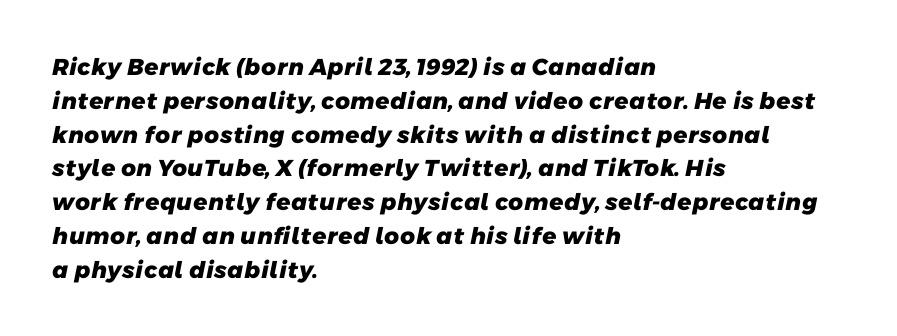
Q: Is the text bold? A: Yes.
Q: Is the text underlined? A: No.
Q: How is the paragraph aligned? A: Left-aligned.
Q: Is the spacing between letters normal or unusually wide? A: Normal.
Q: Is the spacing between lines tight, normal or loose? A: Normal.
